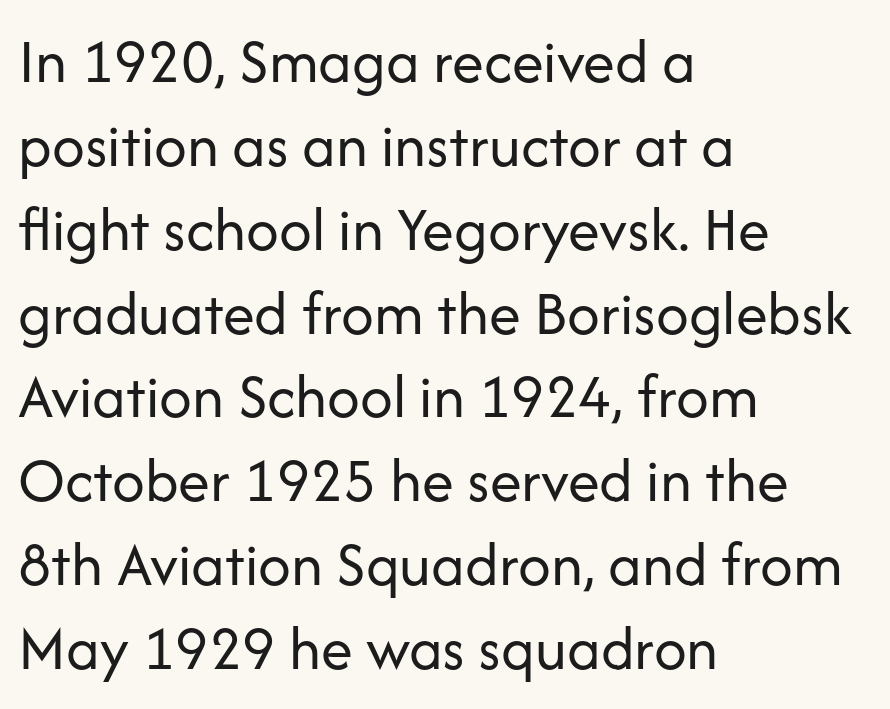
The image shows 64 px regular-weight sans-serif type, upright; set left-aligned, normal line spacing (1.31x), normal letter spacing, not underlined; low stroke contrast and a medium x-height.
